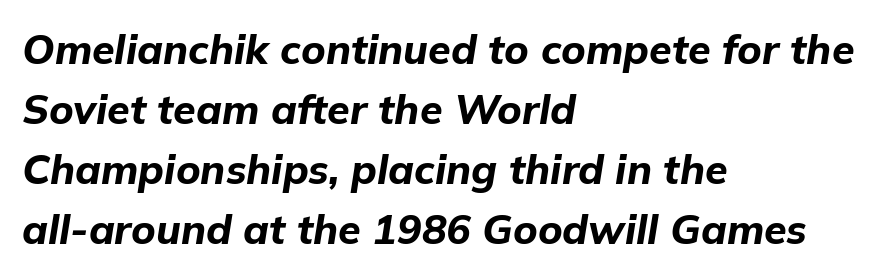
The image shows 41 px bold type, italic (leaning right); set left-aligned, normal line spacing (1.46x), normal letter spacing, not underlined; low stroke contrast and a medium x-height.
